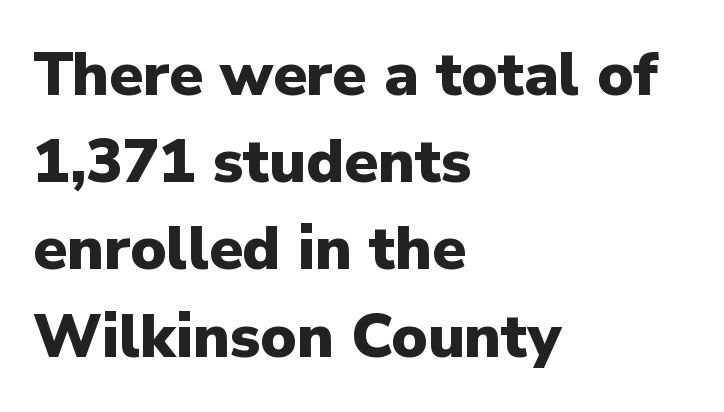
The baseline area is clear. The rendering shows plain stroke endings on the letterforms — a sans-serif design. The compositor pushed each line to the left boundary. This block has exactly the height ordinary leading produces. This sample has the flowing, uneven cadence of proportional lettering.
